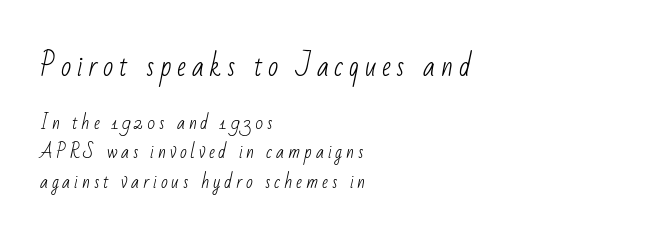
{"bold": "no", "underline": "no", "align": "left", "line_spacing": "normal", "line_spacing_ratio": 1.62, "letter_spacing": "wide", "letter_spacing_em": 0.21, "larger_block": "first", "size_ratio": 1.5, "glyph_px": 27}
